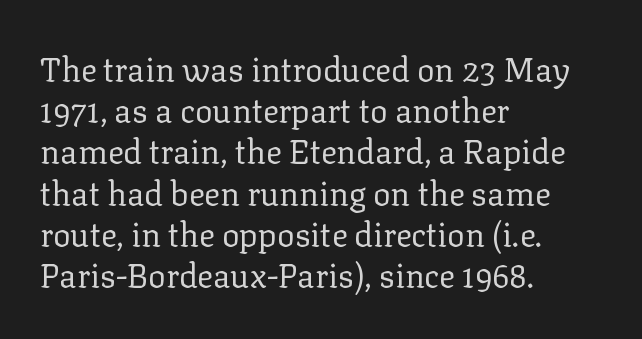
Q: Is the text bold? A: No.
Q: Is the text italic (slanted)? A: No, it is upright.
Q: Is the typeface a serif or a sans-serif typeface? A: Serif.
Q: Is the text underlined? A: No.
Q: How is the paragraph aligned? A: Left-aligned.
Q: Is the spacing between letters normal or unusually wide? A: Normal.
Q: Is the spacing between lines tight, normal or loose? A: Normal.
Q: Width (condensed, normal, or wide)? A: Normal.
Q: Stroke contrast? A: Low.
Q: x-height? A: Medium.
Q: Monospaced? A: No.
